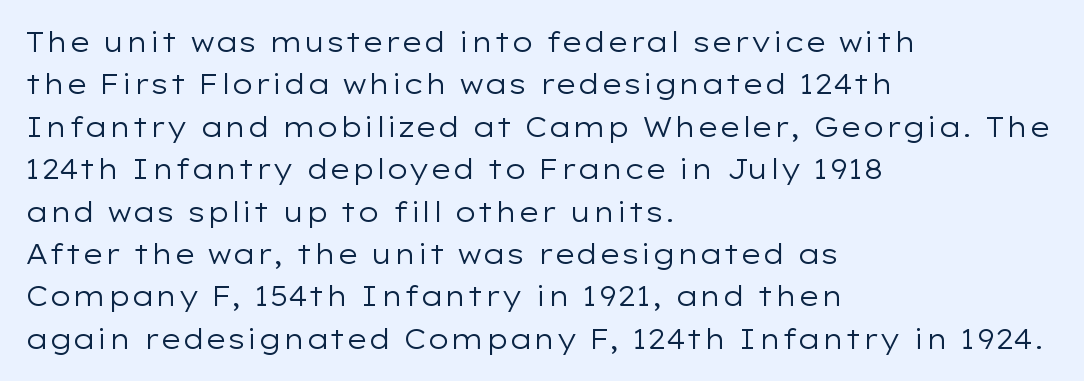
Characters follow at the spacing the type designer built in. Where is the straight margin? On the left. Weight: regular or lighter. Check the space under the baseline: it is left empty. Each new line begins a customary step beneath the previous one.
